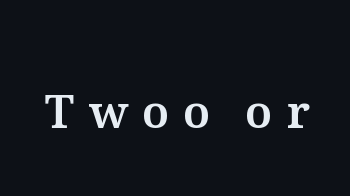
Q: Is the text italic (slanted)? A: No, it is upright.
Q: Is the text underlined? A: No.
Q: Is the spacing between letters normal or unusually wide? A: Unusually wide.
Q: Width (condensed, normal, or wide)? A: Normal.
Q: Stroke contrast? A: Medium.
Q: x-height? A: Medium.
Q: Monospaced? A: No.
